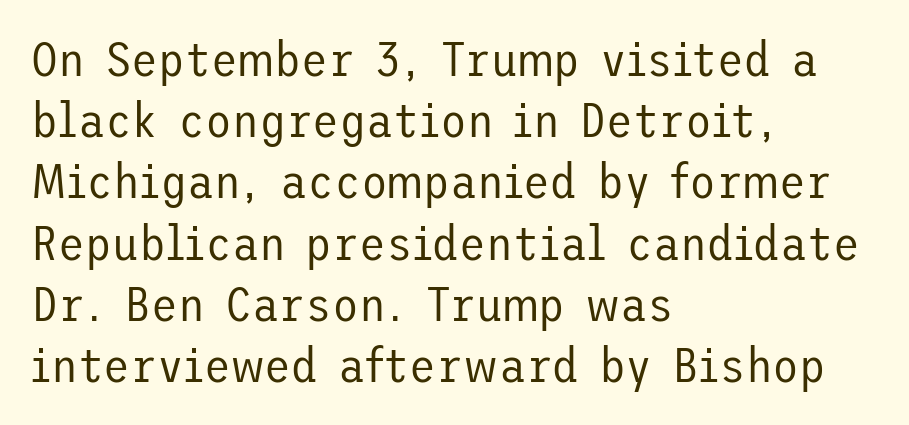
The image shows 49 px regular-weight sans-serif type, upright; set left-aligned, normal line spacing (1.25x), normal letter spacing, not underlined; low stroke contrast and a medium x-height.
